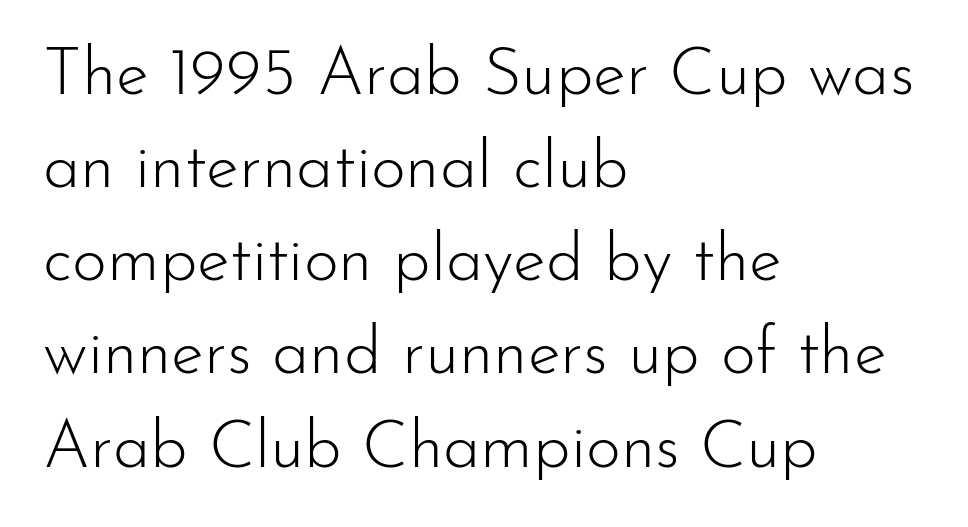
Q: Is the text bold? A: No.
Q: Is the text italic (slanted)? A: No, it is upright.
Q: Is the typeface a serif or a sans-serif typeface? A: Sans-serif.
Q: Is the text underlined? A: No.
Q: How is the paragraph aligned? A: Left-aligned.
Q: Is the spacing between letters normal or unusually wide? A: Normal.
Q: Is the spacing between lines tight, normal or loose? A: Normal.
Q: Width (condensed, normal, or wide)? A: Normal.
Q: Stroke contrast? A: Low.
Q: x-height? A: Small.
Q: Monospaced? A: No.
